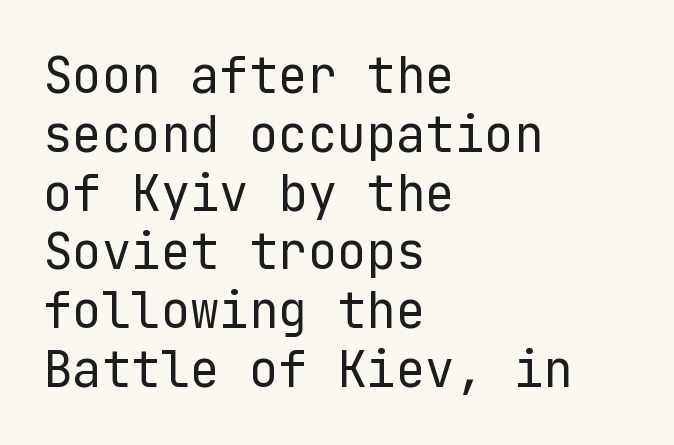
Q: Is the text bold? A: No.
Q: Is the text italic (slanted)? A: No, it is upright.
Q: Is the typeface a serif or a sans-serif typeface? A: Sans-serif.
Q: Is the text underlined? A: No.
Q: How is the paragraph aligned? A: Left-aligned.
Q: Is the spacing between letters normal or unusually wide? A: Normal.
Q: Width (condensed, normal, or wide)? A: Normal.
Q: Stroke contrast? A: Low.
Q: x-height? A: Medium.
